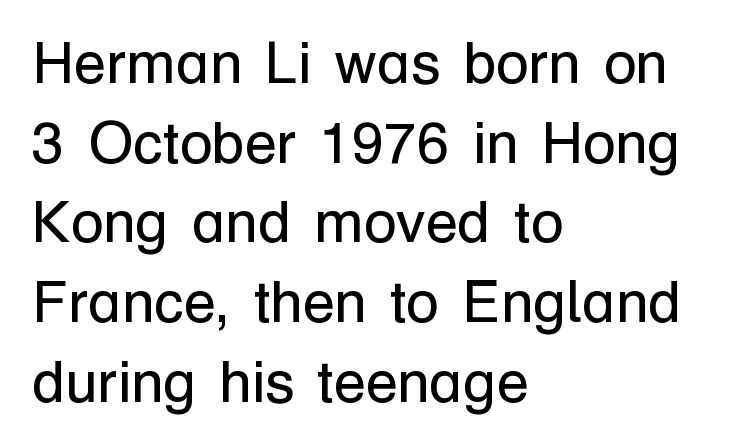
The image shows 59 px regular-weight sans-serif type, upright; set left-aligned, normal line spacing (1.35x), normal letter spacing, not underlined; low stroke contrast and a medium x-height.
